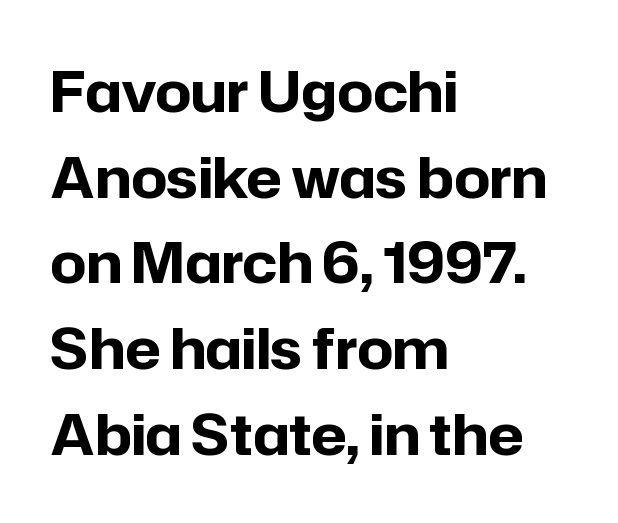
The letters stand straight up with perfectly vertical stems. The letters advance in unequal steps, a hallmark of proportional type. Type style note: lacks serifs. Between one letter and the next there's only the usual sliver of space.
